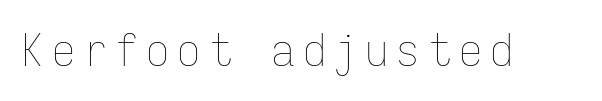
The space beneath each line is pristine and unruled. The typeface has the unassuming heft of standard copy or less. You can tell it's not italic because the verticals are truly vertical. Each letter, wide or thin by design, is forced into the same width here.
